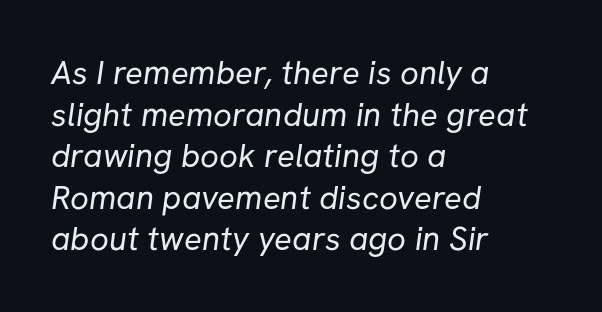
Every row of glyphs begins at an identical x-position on the left. Spacing between characters is what you'd get straight out of the box. You could not count columns in this text — the font is proportionally spaced. Interline gaps are of average width in this sample.
